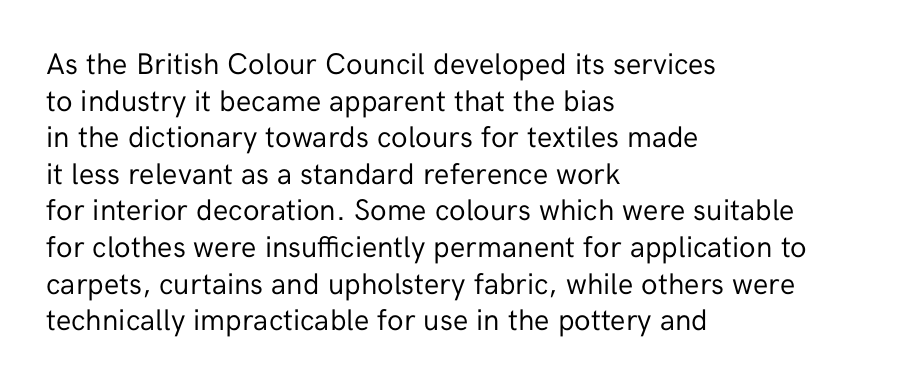
{"serif": "no", "italic": "no", "bold": "no", "weight": "regular", "width": "normal", "stroke_contrast": "low", "x_height": "medium", "monospaced": "no", "underline": "no", "align": "left", "line_spacing_ratio": 1.22, "letter_spacing": "normal", "letter_spacing_em": 0.0, "glyph_px": 30}
